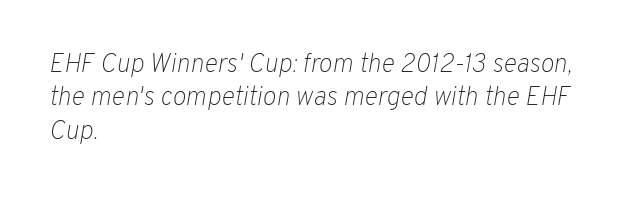
The image shows 26 px text type, italic (leaning right); set left-aligned, normal line spacing (1.28x), normal letter spacing, not underlined.
